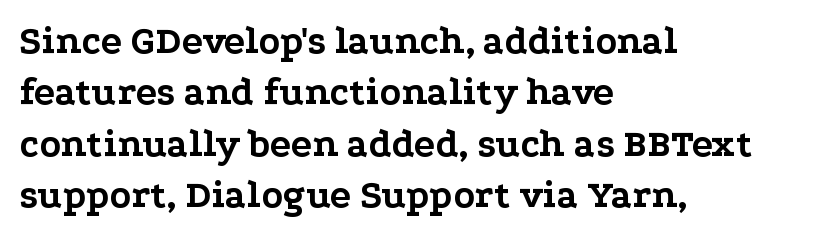
The image shows 39 px bold, wide serif type, upright; set left-aligned, normal line spacing (1.32x), normal letter spacing, not underlined; low stroke contrast and a medium x-height.
